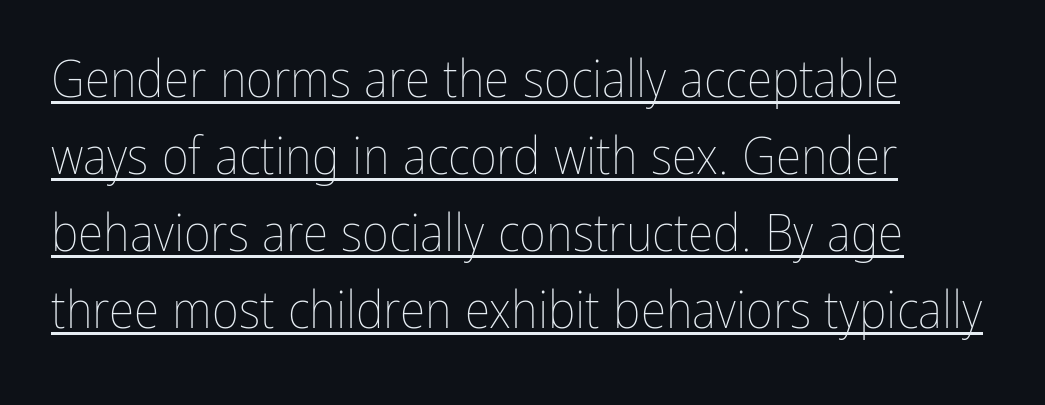
{"italic": "no", "bold": "no", "weight": "thin", "width": "condensed", "stroke_contrast": "low", "x_height": "medium", "monospaced": "no", "underline": "yes", "align": "left", "line_spacing": "normal", "line_spacing_ratio": 1.48, "letter_spacing": "normal", "letter_spacing_em": 0.0, "glyph_px": 52}
